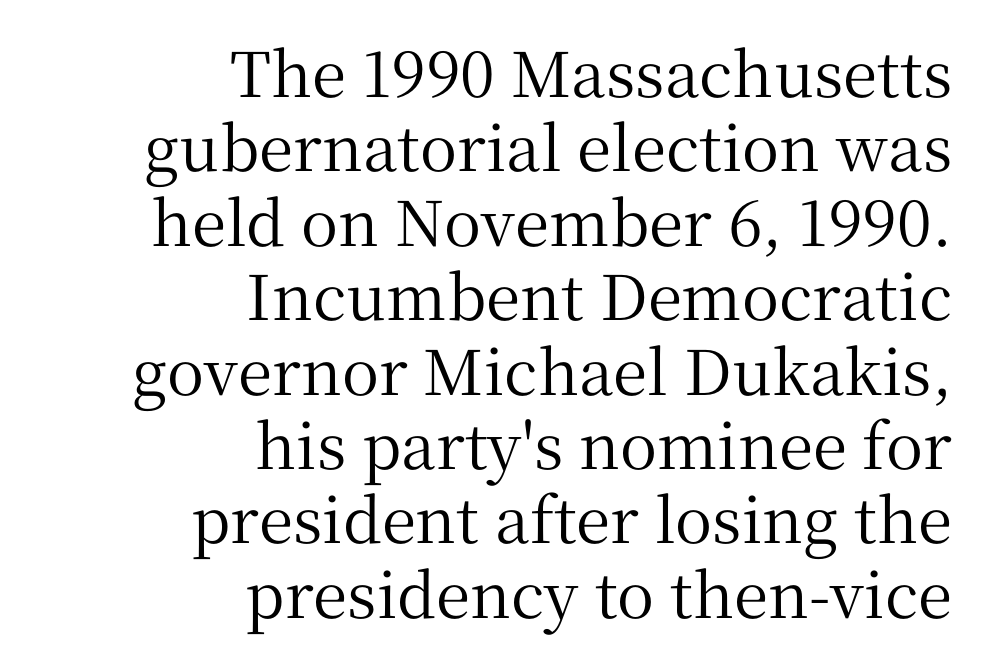
Q: Is the text italic (slanted)? A: No, it is upright.
Q: Is the typeface a serif or a sans-serif typeface? A: Serif.
Q: Is the text underlined? A: No.
Q: How is the paragraph aligned? A: Right-aligned.
Q: Is the spacing between letters normal or unusually wide? A: Normal.
Q: Width (condensed, normal, or wide)? A: Normal.
Q: Stroke contrast? A: Medium.
Q: x-height? A: Medium.
Q: Monospaced? A: No.
